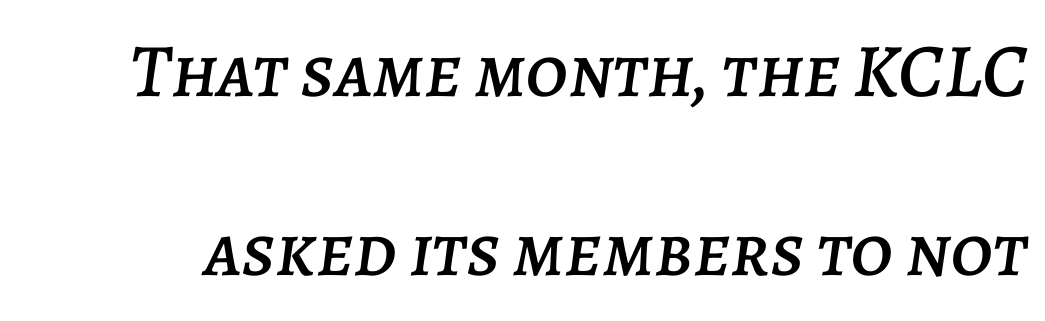
Q: Is the text italic (slanted)? A: Yes, it leans right by about 7 degrees.
Q: Is the text underlined? A: No.
Q: Is the spacing between letters normal or unusually wide? A: Normal.
Q: Is the spacing between lines tight, normal or loose? A: Loose.
Q: Width (condensed, normal, or wide)? A: Normal.
Q: Stroke contrast? A: Low.
Q: x-height? A: Large.
Q: Monospaced? A: No.
